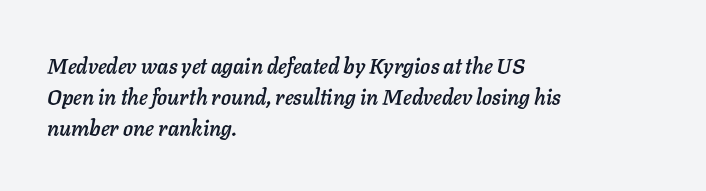
{"italic": "yes", "lean": "right", "slant_degrees": 11, "underline": "no", "align": "left", "line_spacing": "normal", "line_spacing_ratio": 1.48, "letter_spacing": "normal", "letter_spacing_em": 0.0, "glyph_px": 21}
